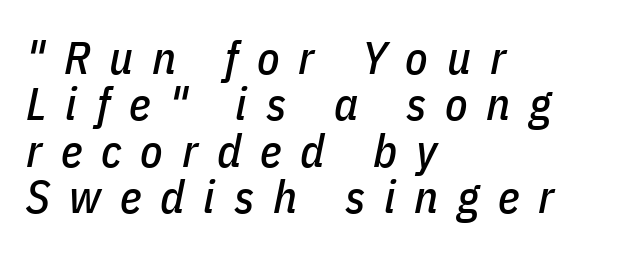
{"italic": "yes", "lean": "right", "slant_degrees": 11, "width": "condensed", "stroke_contrast": "low", "x_height": "medium", "monospaced": "no", "underline": "no", "align": "left", "line_spacing": "tight", "line_spacing_ratio": 1.01, "letter_spacing": "wide", "letter_spacing_em": 0.41, "glyph_px": 46}
